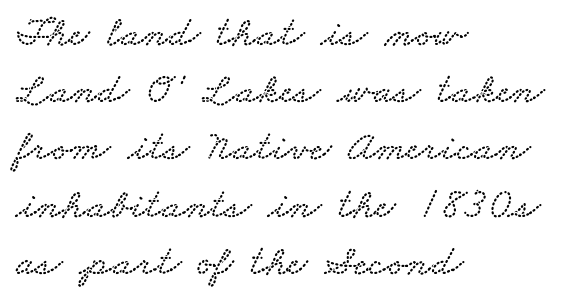
{"serif": "yes", "width": "wide", "stroke_contrast": "low", "x_height": "small", "monospaced": "no", "underline": "no", "align": "left", "line_spacing": "normal", "line_spacing_ratio": 1.33, "letter_spacing": "normal", "letter_spacing_em": 0.0, "glyph_px": 43}
